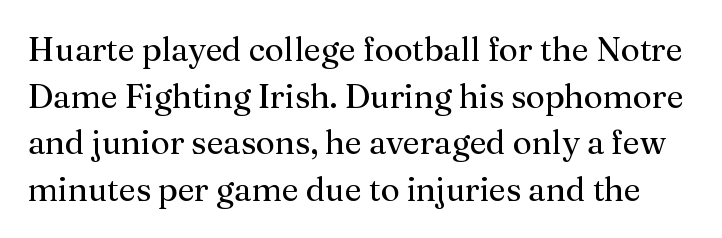
This rendering leaves character spacing at its baseline value. Letterform terminals end in serifs throughout the passage. Quick note: not italic, upright. Think standard paragraph weight, or any step lighter than that.
